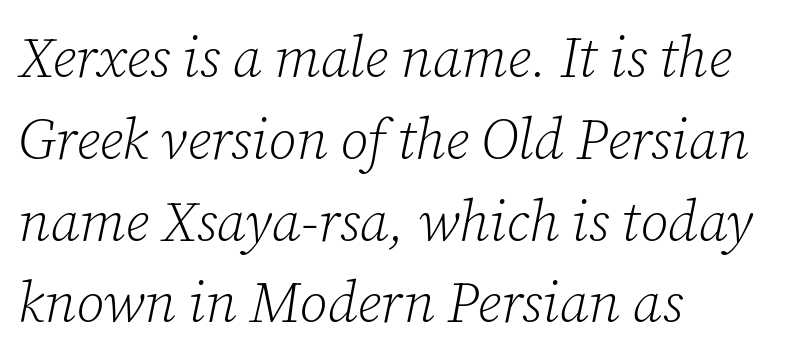
{"serif": "yes", "italic": "yes", "lean": "right", "slant_degrees": 12, "bold": "no", "weight": "light", "width": "normal", "stroke_contrast": "low", "x_height": "medium", "monospaced": "no", "underline": "no", "align": "left", "line_spacing": "normal", "line_spacing_ratio": 1.46, "letter_spacing": "normal", "letter_spacing_em": 0.0, "glyph_px": 56}
